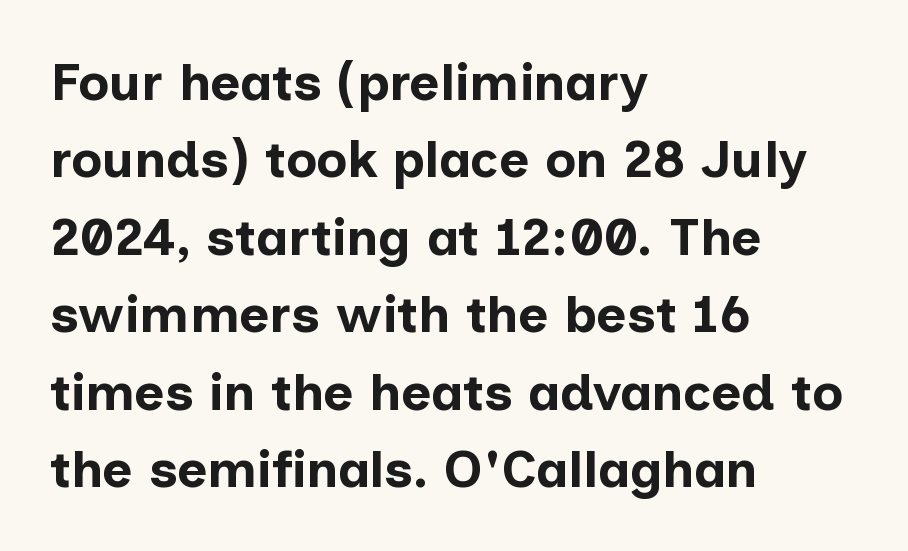
{"serif": "no", "italic": "no", "bold": "yes", "weight": "bold", "width": "normal", "stroke_contrast": "low", "x_height": "medium", "monospaced": "no", "underline": "no", "align": "left", "line_spacing": "normal", "line_spacing_ratio": 1.49, "letter_spacing": "normal", "letter_spacing_em": 0.0, "glyph_px": 52}
